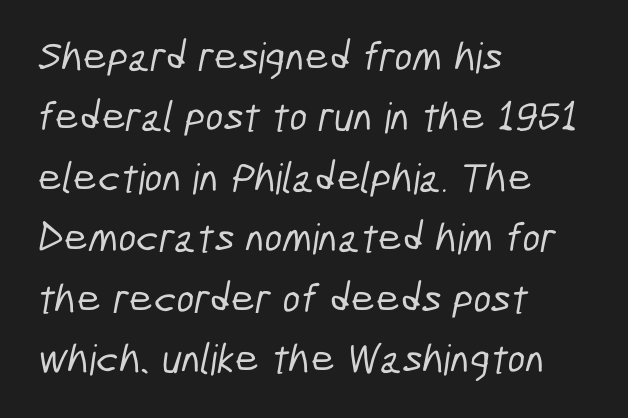
Each letter's strokes conclude bluntly, with no projecting serifs. Leading matches the norm, producing a regular column. The face used here is proportionally spaced, like ordinary book or web type. These lines are set flush left with a ragged right edge.
